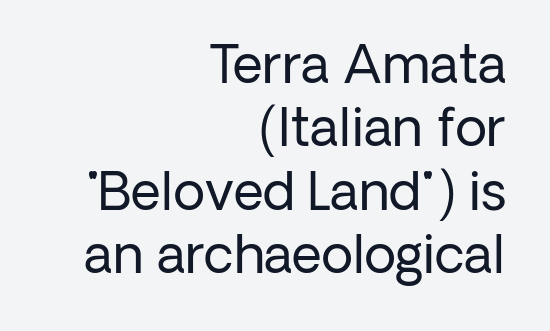
Q: Is the text bold? A: No.
Q: Is the text italic (slanted)? A: No, it is upright.
Q: Is the typeface a serif or a sans-serif typeface? A: Sans-serif.
Q: Is the text underlined? A: No.
Q: How is the paragraph aligned? A: Right-aligned.
Q: Is the spacing between letters normal or unusually wide? A: Normal.
Q: Width (condensed, normal, or wide)? A: Normal.
Q: Stroke contrast? A: Low.
Q: x-height? A: Medium.
Q: Monospaced? A: No.
